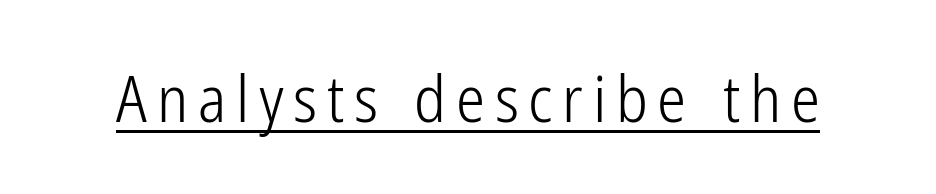
{"serif": "no", "italic": "no", "bold": "no", "weight": "light", "width": "condensed", "stroke_contrast": "low", "x_height": "medium", "monospaced": "no", "underline": "yes", "glyph_px": 65}
